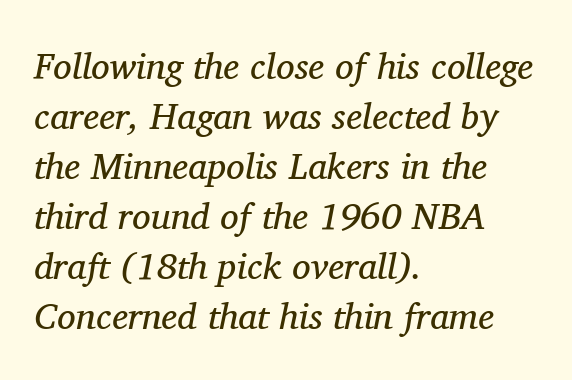
Q: Is the text bold? A: No.
Q: Is the text italic (slanted)? A: Yes, it leans right by about 11 degrees.
Q: Is the typeface a serif or a sans-serif typeface? A: Serif.
Q: Is the text underlined? A: No.
Q: How is the paragraph aligned? A: Left-aligned.
Q: Is the spacing between letters normal or unusually wide? A: Normal.
Q: Is the spacing between lines tight, normal or loose? A: Normal.
Q: Width (condensed, normal, or wide)? A: Normal.
Q: Stroke contrast? A: Medium.
Q: x-height? A: Medium.
Q: Monospaced? A: No.
